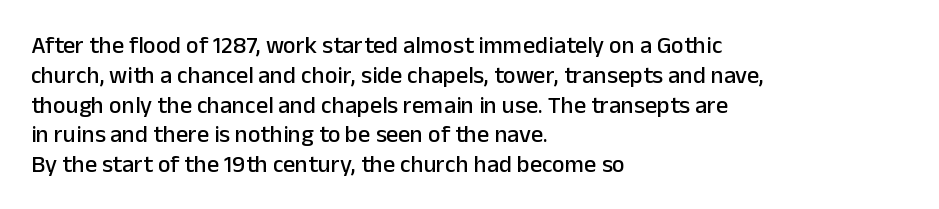
Q: Is the text italic (slanted)? A: No, it is upright.
Q: Is the text underlined? A: No.
Q: How is the paragraph aligned? A: Left-aligned.
Q: Is the spacing between letters normal or unusually wide? A: Normal.
